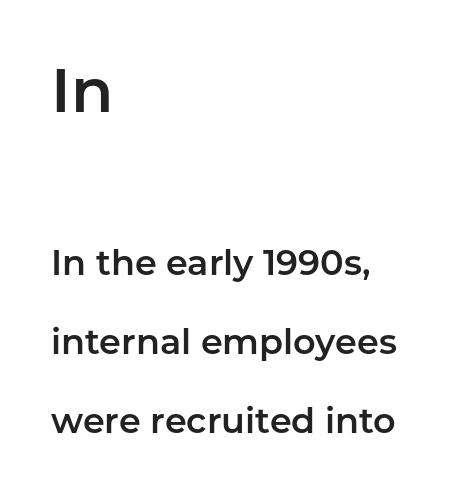
{"serif": "no", "italic": "no", "width": "normal", "stroke_contrast": "low", "x_height": "medium", "monospaced": "no", "underline": "no", "align": "left", "line_spacing": "loose", "line_spacing_ratio": 2.26, "letter_spacing": "normal", "letter_spacing_em": 0.0, "larger_block": "first", "size_ratio": 1.77, "glyph_px": 62}
